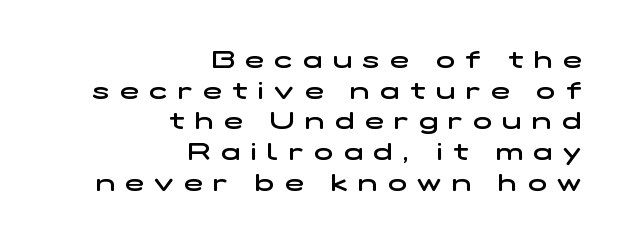
The image shows 25 px text type; set right-aligned, line spacing 1.23x, unusually wide letter spacing (+0.43 em), not underlined.
